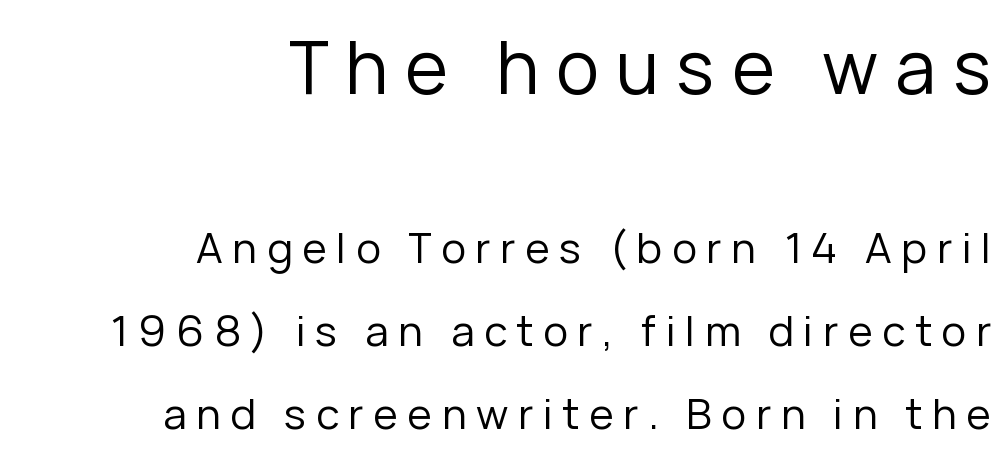
Is the letter spacing exaggerated? Yes — the characters are pushed far apart. A typesetter would call this proportional, since set widths differ per character. You could fit nearly another row in the gap between these rows. The weight would be labelled regular, book, light, or lighter still. The passage shown is typeset with a sans-serif family.
